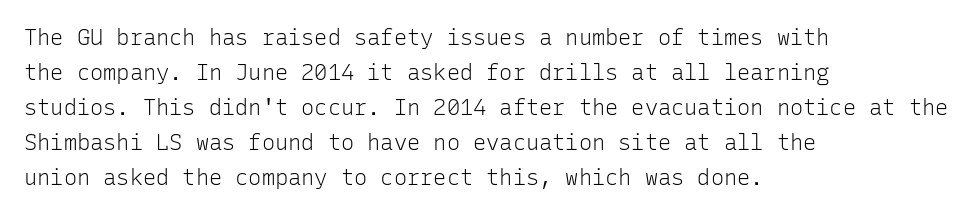
The image shows 22 px text type, upright; set left-aligned, normal line spacing (1.59x), normal letter spacing, not underlined.
